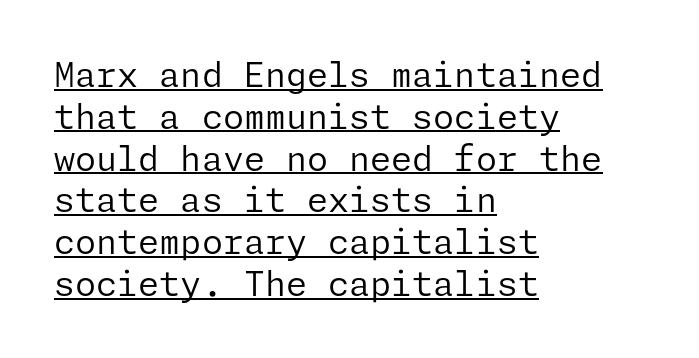
You can tell it's not italic because the verticals are truly vertical. How are the letters spaced? Ordinarily, with no added tracking. The letters carry no serifs — their stems end cleanly without finishing strokes. Teacher's note: observe the even left margin — that is flush-left alignment.
